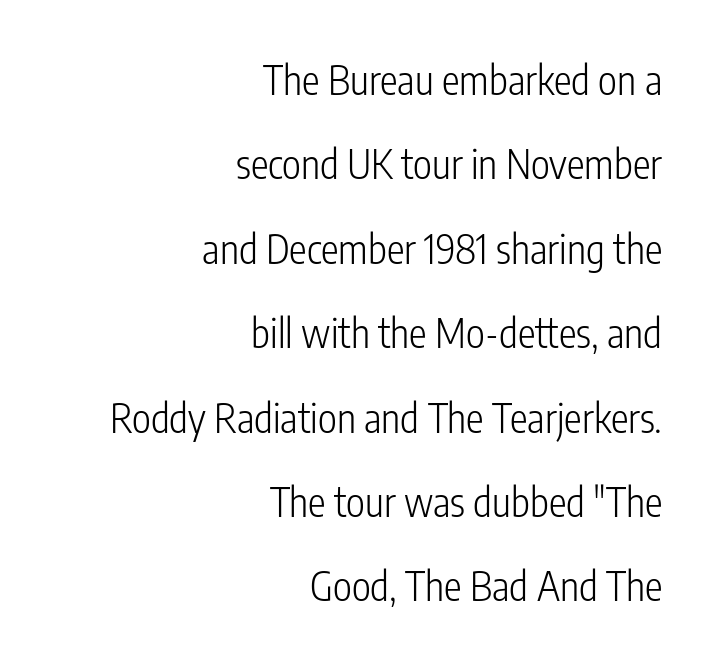
The lettering holds an erect, upright posture throughout. Nothing unusual about the tracking: characters are spaced as the font intends. Check where the strokes stop: nothing finishes them off — pure sans. No letter is thick-stroked: the sample isn't bold. This sample trades compactness for vertical openness between lines.
